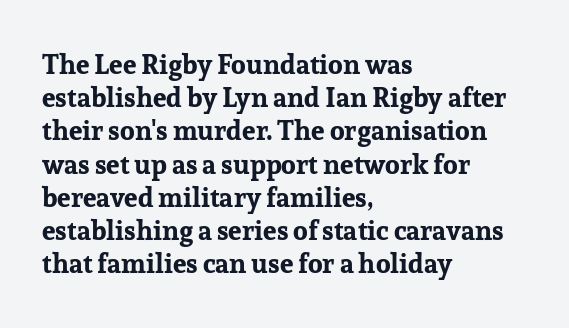
There is no visible air inserted between adjacent glyphs. In terms of weight, the rendering is a true, heavy bold. Visually the block forms a straight wall on the left and a jagged coastline on the right. Lines of text with bare space underneath. If you drew a line through each stem, it would be perfectly vertical.
